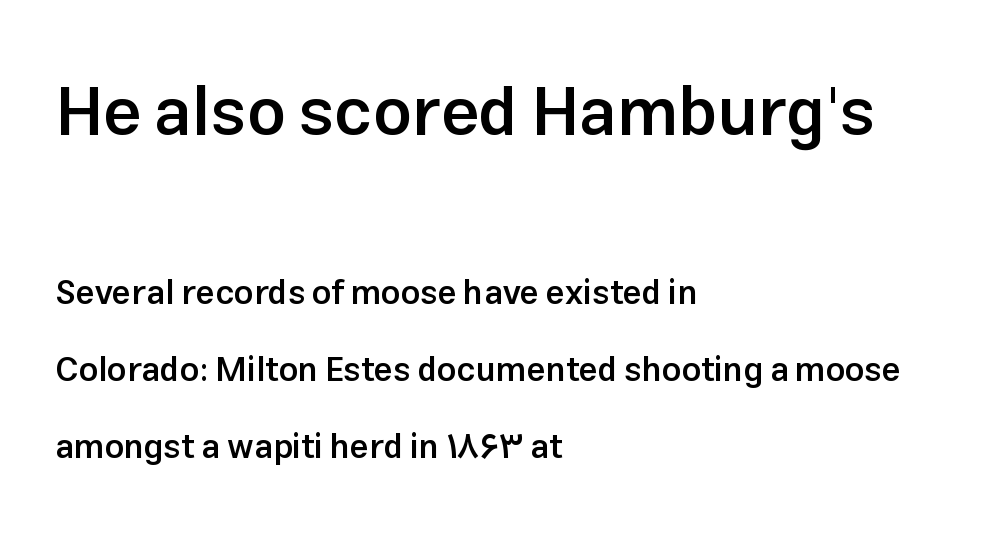
{"serif": "no", "italic": "no", "bold": "semi", "weight": "semibold", "width": "normal", "stroke_contrast": "low", "x_height": "medium", "monospaced": "no", "underline": "no", "align": "left", "line_spacing": "loose", "line_spacing_ratio": 2.27, "letter_spacing": "normal", "letter_spacing_em": 0.0, "larger_block": "first", "size_ratio": 2.0, "glyph_px": 68}
